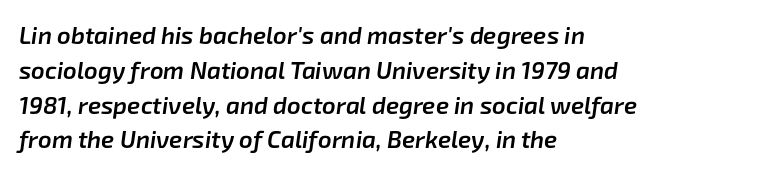
The rendering uses a semibold face; strokes are thickened but not to full bold. Tall strokes in this sample are angled rather than plumb. These lines keep a tight, regular rhythm from letter to letter. Each row of text sits above clean, open space. The lines sit at an ordinary, default distance from one another.
